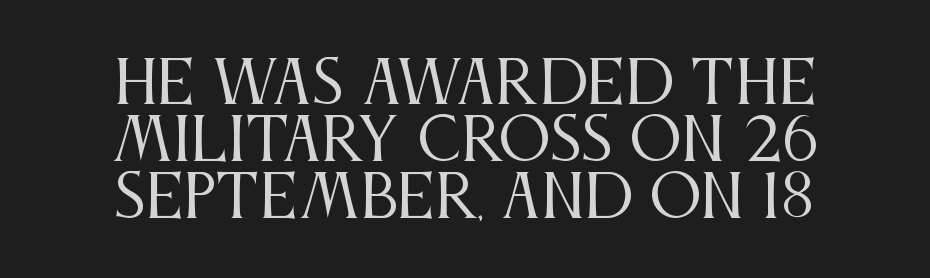
The image shows 58 px regular-weight, condensed serif type, upright; set centered, tight line spacing (0.98x), normal letter spacing, not underlined; medium stroke contrast and a large x-height.
